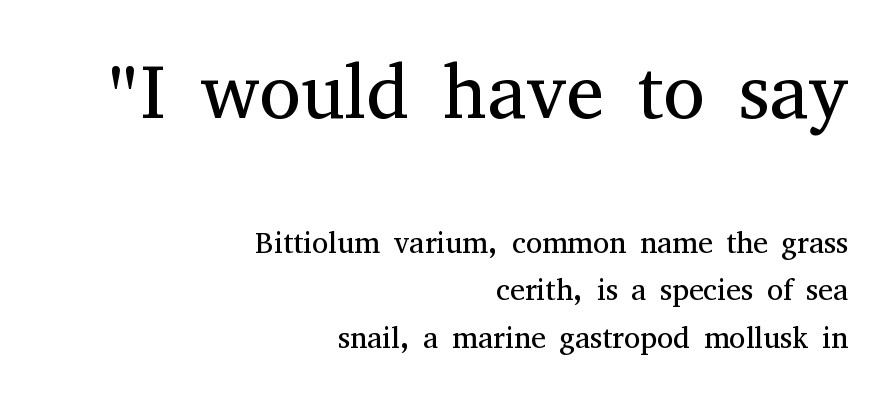
Q: Is the text bold? A: No.
Q: Is the text italic (slanted)? A: No, it is upright.
Q: Is the typeface a serif or a sans-serif typeface? A: Serif.
Q: Is the text underlined? A: No.
Q: How is the paragraph aligned? A: Right-aligned.
Q: Is the spacing between letters normal or unusually wide? A: Normal.
Q: Is the spacing between lines tight, normal or loose? A: Normal.
Q: Which block of text is set in a larger size, the first (top) or the second (bottom)? A: The first (top) one.
Q: Width (condensed, normal, or wide)? A: Normal.
Q: Stroke contrast? A: Medium.
Q: x-height? A: Medium.
Q: Monospaced? A: No.
